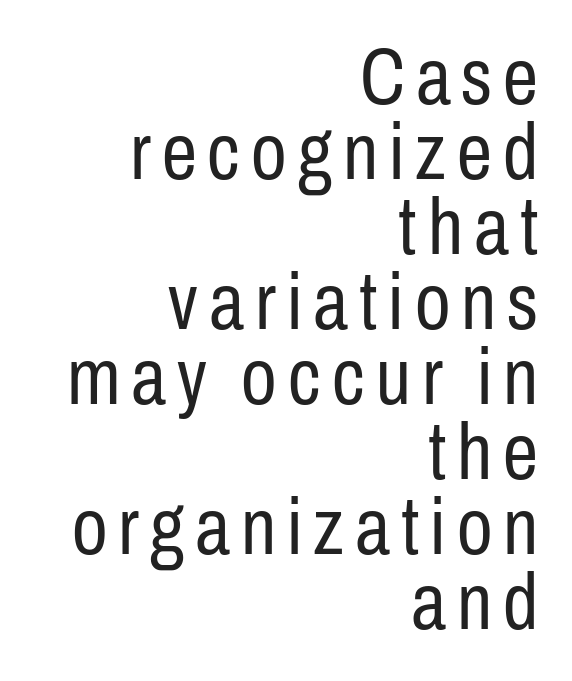
The image shows 79 px regular-weight, condensed sans-serif type, upright; set right-aligned, tight line spacing (0.95x), not underlined; low stroke contrast and a medium x-height.
